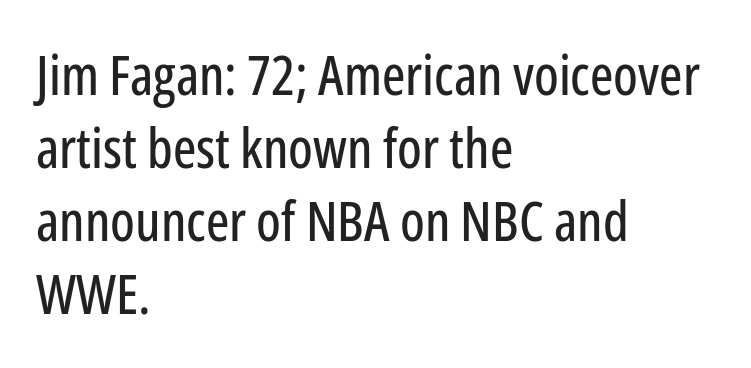
The image shows 55 px condensed sans-serif type, upright; set left-aligned, normal line spacing (1.33x), normal letter spacing, not underlined; low stroke contrast and a medium x-height.
